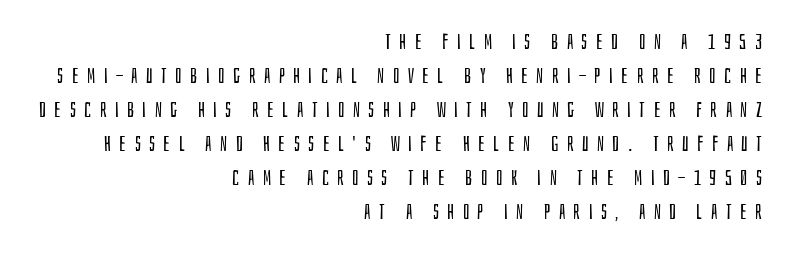
{"italic": "no", "bold": "no", "underline": "no", "align": "right", "line_spacing": "normal", "line_spacing_ratio": 1.62, "letter_spacing": "wide", "letter_spacing_em": 0.4, "glyph_px": 21}
